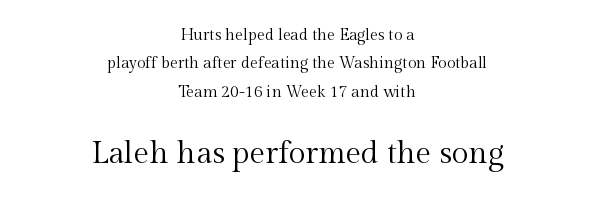
The image shows 31 px regular-weight serif type, upright; set centered, line spacing 1.78x, normal letter spacing, not underlined; the second (bottom) block is 1.94x larger; a medium x-height.
